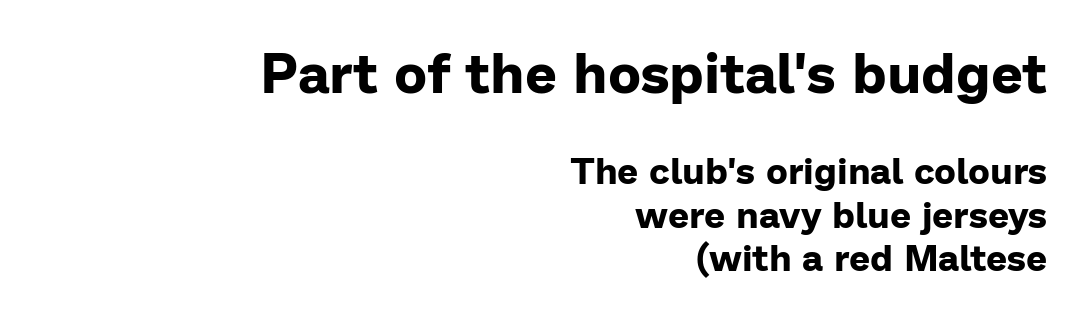
The image shows 56 px bold sans-serif type, upright; set right-aligned, line spacing 1.17x, normal letter spacing, not underlined; the first (top) block is 1.51x larger; low stroke contrast and a medium x-height.
